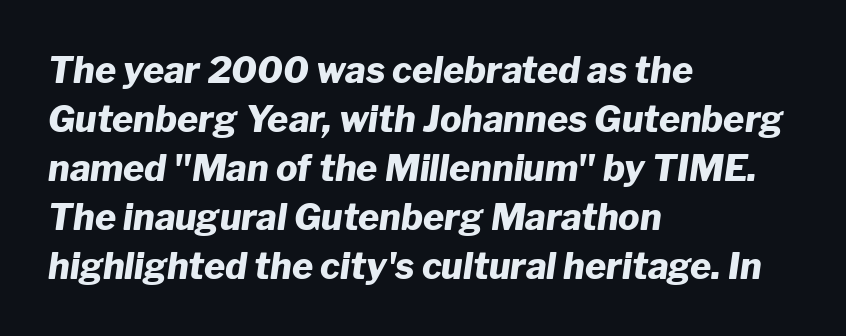
The image shows 36 px heavy type, italic (leaning right); set left-aligned, normal line spacing (1.36x), normal letter spacing, not underlined; low stroke contrast and a medium x-height.
